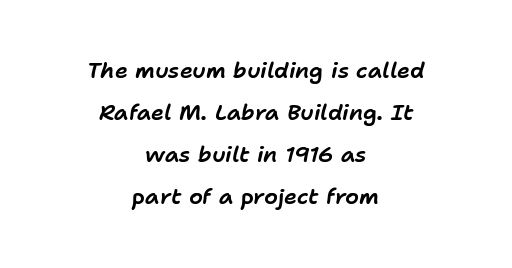
Rule under the text: the space is simply empty. Interline gaps are noticeably wide in this sample. You could call the tracking neutral — neither tight nor loose. Would a proofreader flag this as italicized? Yes.
